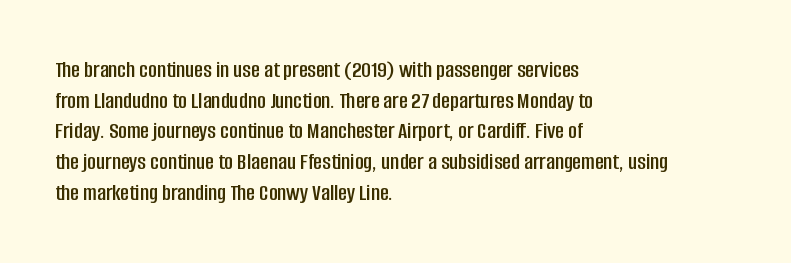
These lines stack with their left ends in a neat column. This sample uses plain, unmodified letter spacing. Rows of type keep a routine distance in the vertical direction. The glyphs are unaccompanied by any horizontal stroke below them. Vertical strokes here are truly vertical.
